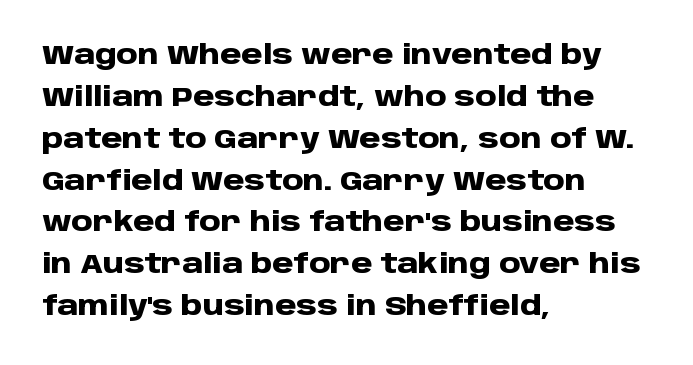
The image shows 27 px bold type, upright; set left-aligned, normal line spacing (1.55x), normal letter spacing, not underlined.
